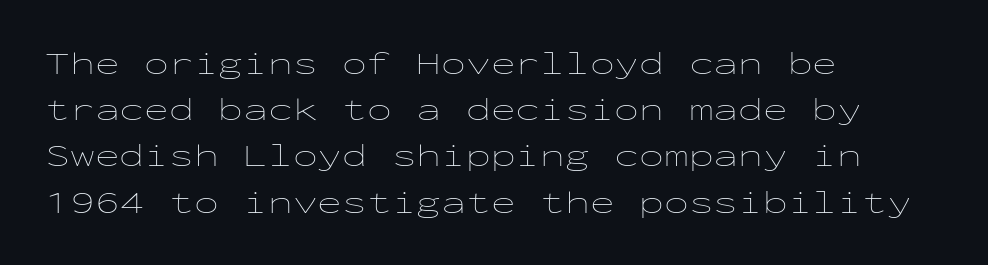
Q: Is the text bold? A: No.
Q: Is the text italic (slanted)? A: No, it is upright.
Q: Is the text underlined? A: No.
Q: How is the paragraph aligned? A: Left-aligned.
Q: Is the spacing between letters normal or unusually wide? A: Normal.
Q: Is the spacing between lines tight, normal or loose? A: Normal.
Q: Width (condensed, normal, or wide)? A: Wide.
Q: Stroke contrast? A: Low.
Q: x-height? A: Medium.
Q: Monospaced? A: Yes.
